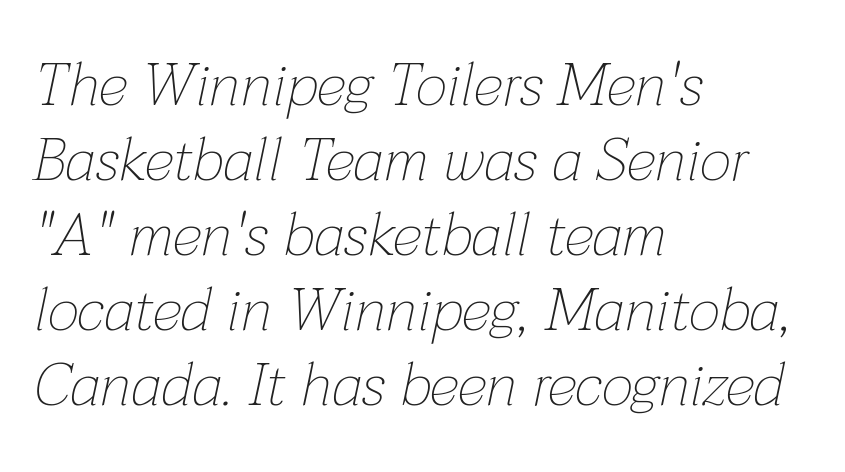
The image shows 61 px thin type, italic (leaning right); set left-aligned, line spacing 1.23x, normal letter spacing, not underlined; low stroke contrast and a medium x-height.
